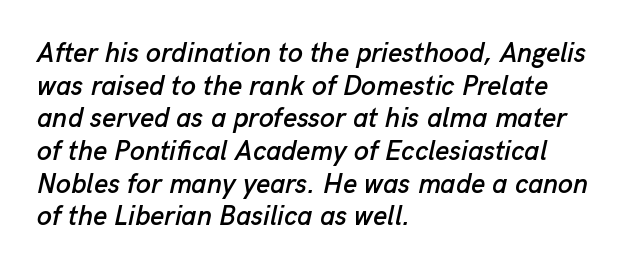
The gaps between neighbouring characters are ordinary and unremarkable. Check under the words: just untouched page. Casual observation: everything's shoved over to the left. Would a proofreader flag this as italicized? Yes.
